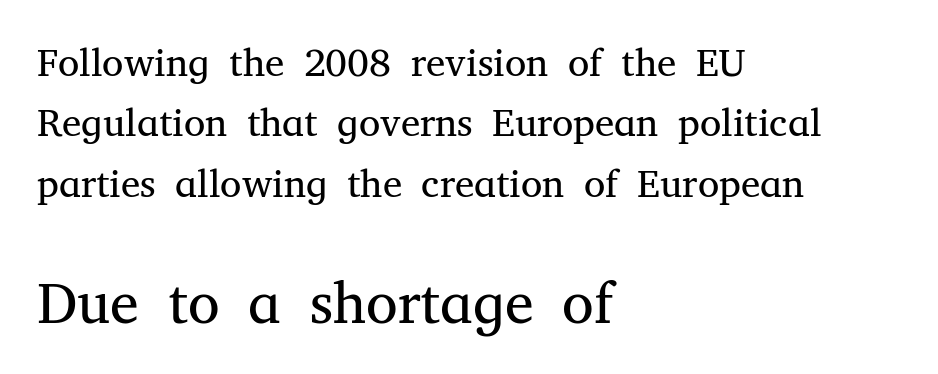
{"serif": "yes", "italic": "no", "bold": "no", "weight": "regular", "width": "normal", "stroke_contrast": "medium", "x_height": "medium", "monospaced": "no", "underline": "no", "align": "left", "line_spacing": "normal", "line_spacing_ratio": 1.55, "letter_spacing": "normal", "letter_spacing_em": 0.0, "larger_block": "second", "size_ratio": 1.49, "glyph_px": 58}
